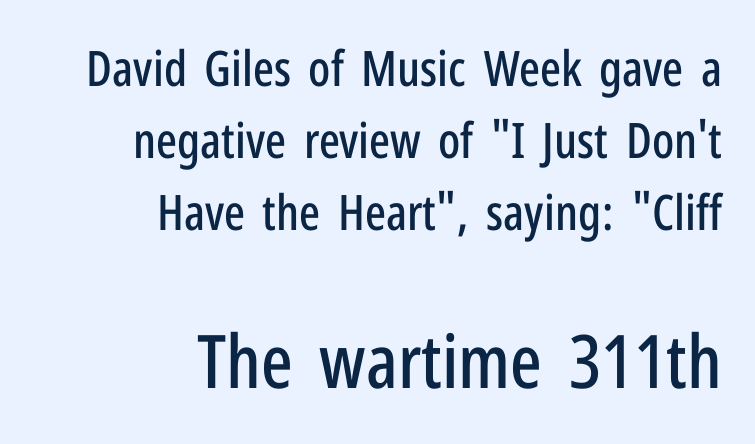
Q: Is the text italic (slanted)? A: No, it is upright.
Q: Is the typeface a serif or a sans-serif typeface? A: Sans-serif.
Q: Is the text underlined? A: No.
Q: How is the paragraph aligned? A: Right-aligned.
Q: Is the spacing between letters normal or unusually wide? A: Normal.
Q: Is the spacing between lines tight, normal or loose? A: Normal.
Q: Which block of text is set in a larger size, the first (top) or the second (bottom)? A: The second (bottom) one.
Q: Width (condensed, normal, or wide)? A: Condensed.
Q: Stroke contrast? A: Low.
Q: x-height? A: Medium.
Q: Monospaced? A: No.
